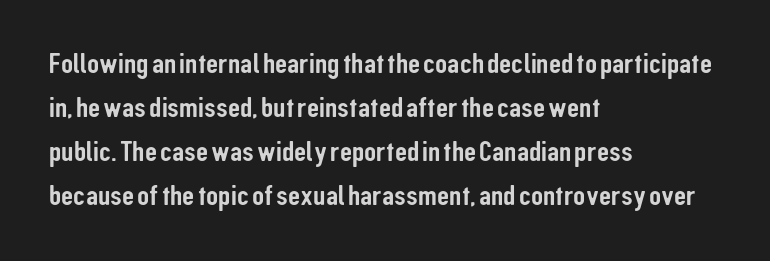
Unlike italic type, these characters show no tilt at all. Nope, no serifs anywhere on these letters. Honestly, the row spacing looks completely unremarkable. Inter-character spacing is left at the font's built-in metrics.
